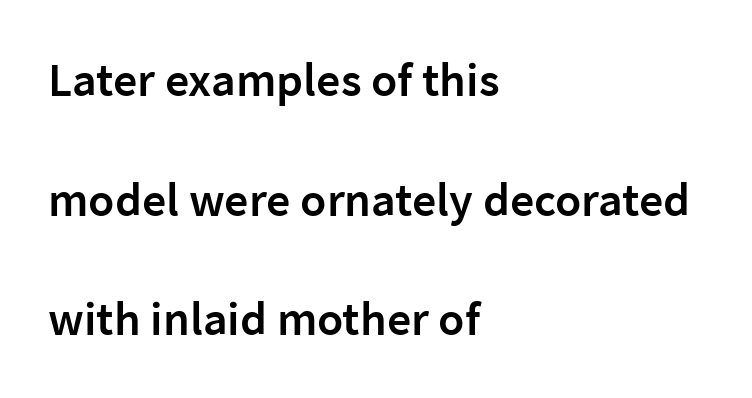
The image shows 48 px semibold sans-serif type, upright; set left-aligned, loose line spacing (2.49x), normal letter spacing, not underlined; low stroke contrast and a medium x-height.
